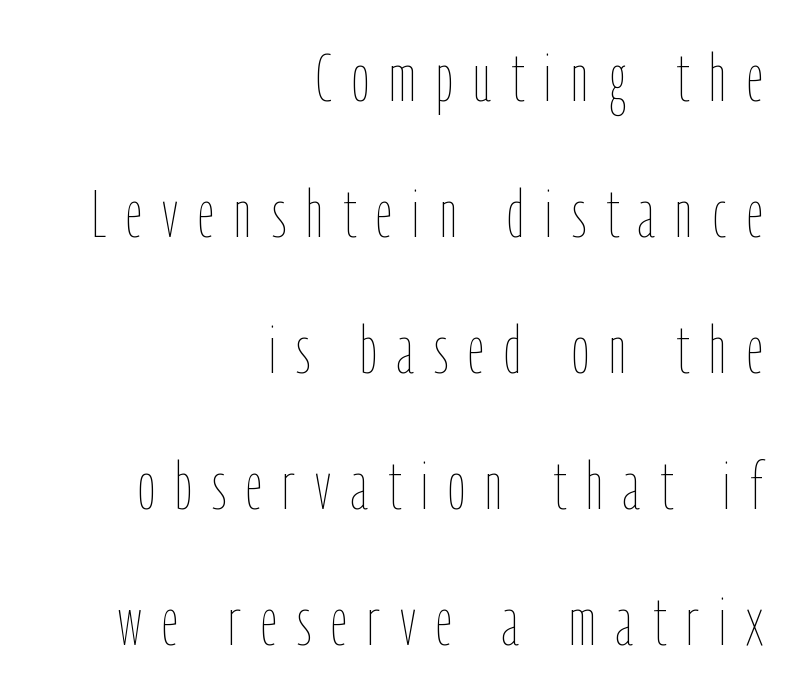
Q: Is the text bold? A: No.
Q: Is the text italic (slanted)? A: No, it is upright.
Q: Is the text underlined? A: No.
Q: How is the paragraph aligned? A: Right-aligned.
Q: Is the spacing between letters normal or unusually wide? A: Unusually wide.
Q: Is the spacing between lines tight, normal or loose? A: Loose.
Q: Width (condensed, normal, or wide)? A: Condensed.
Q: Stroke contrast? A: Low.
Q: x-height? A: Medium.
Q: Monospaced? A: No.
